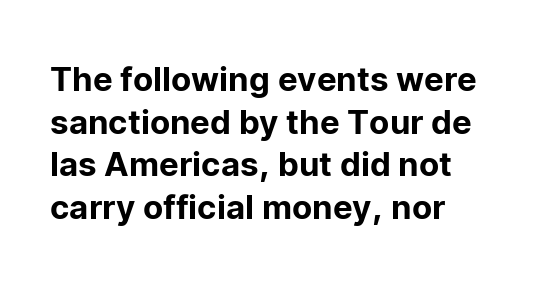
Q: Is the text italic (slanted)? A: No, it is upright.
Q: Is the typeface a serif or a sans-serif typeface? A: Sans-serif.
Q: Is the text underlined? A: No.
Q: How is the paragraph aligned? A: Left-aligned.
Q: Is the spacing between letters normal or unusually wide? A: Normal.
Q: Is the spacing between lines tight, normal or loose? A: Normal.
Q: Width (condensed, normal, or wide)? A: Normal.
Q: Stroke contrast? A: Low.
Q: x-height? A: Medium.
Q: Monospaced? A: No.
